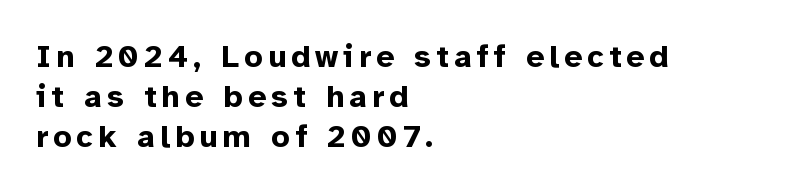
The setting favours the left margin, as ordinary paragraphs usually do. Clear beneath every line of the passage. These lines are rendered in a variable-pitch font. The letters stand straight up with perfectly vertical stems. Compared with typical paragraphs, the rows here are spaced about the same.
